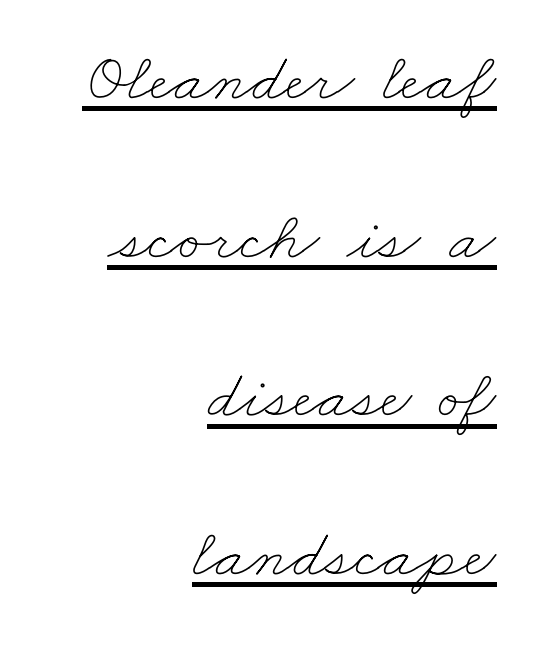
The image shows 69 px thin, wide type; set right-aligned, loose line spacing (2.3x), normal letter spacing, underlined; low stroke contrast and a small x-height.
